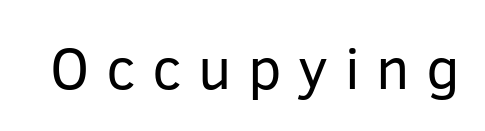
{"serif": "no", "italic": "no", "bold": "no", "weight": "regular", "width": "normal", "stroke_contrast": "low", "x_height": "medium", "monospaced": "no", "underline": "no", "letter_spacing": "wide", "letter_spacing_em": 0.28, "glyph_px": 59}
